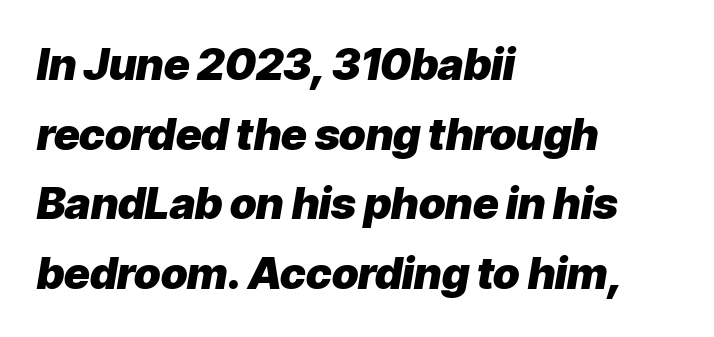
The image shows 44 px heavy type, italic (leaning right); set left-aligned, normal line spacing (1.58x), normal letter spacing, not underlined; low stroke contrast and a medium x-height.
